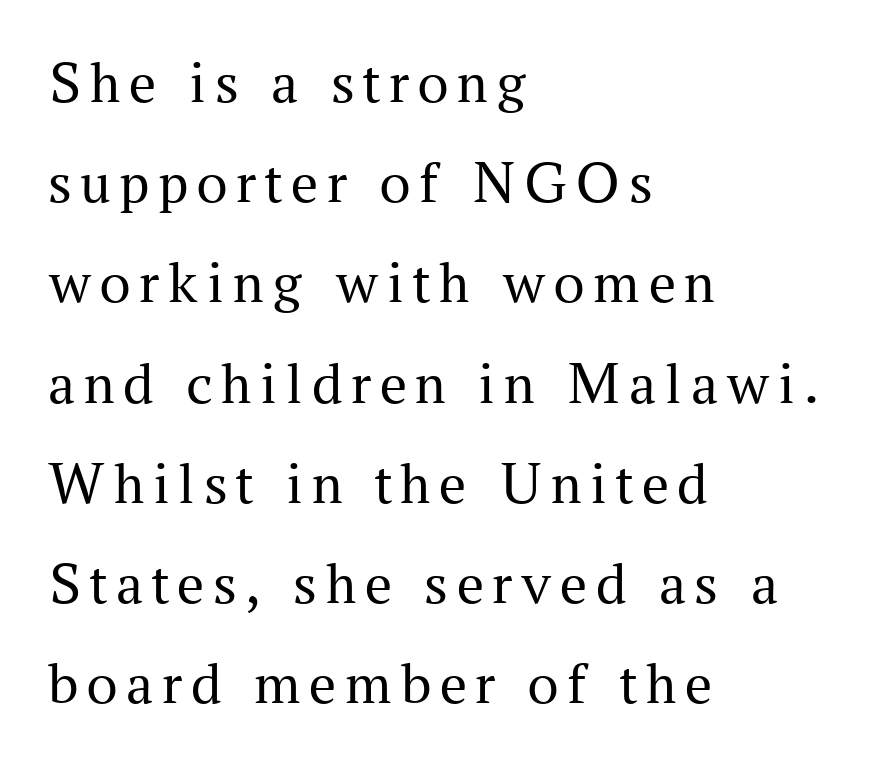
{"serif": "yes", "italic": "no", "bold": "no", "weight": "regular", "width": "normal", "stroke_contrast": "medium", "x_height": "medium", "monospaced": "no", "underline": "no", "align": "left", "line_spacing": "normal", "line_spacing_ratio": 1.67, "glyph_px": 60}
